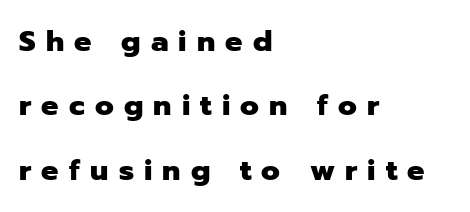
Notice how the passage keeps a crisp vertical edge on the left only. The letters are bold, with thick, heavy strokes. Notice how the stems are strictly vertical — no italics here. Honestly, the rows look like they've been pulled way apart. A clean baseline with only descenders dipping below it. Here the designer chose a conventional face with non-uniform glyph widths.
